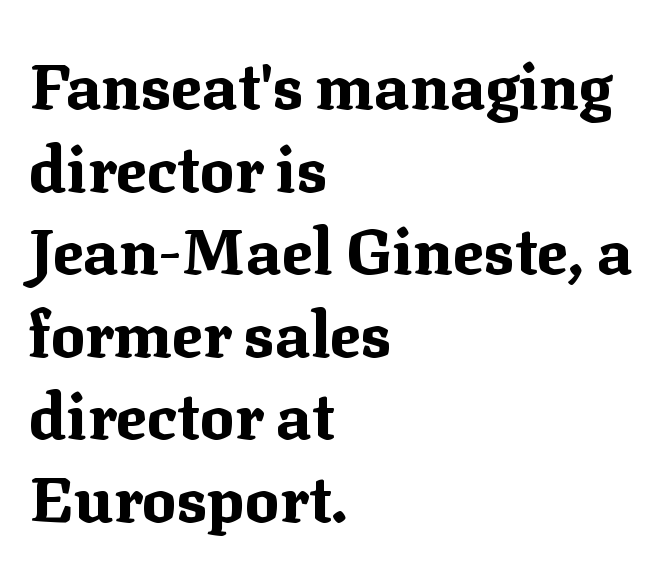
{"serif": "yes", "italic": "no", "bold": "yes", "weight": "bold", "width": "normal", "stroke_contrast": "medium", "x_height": "medium", "monospaced": "no", "underline": "no", "align": "left", "line_spacing": "normal", "line_spacing_ratio": 1.29, "letter_spacing": "normal", "letter_spacing_em": 0.0, "glyph_px": 64}
